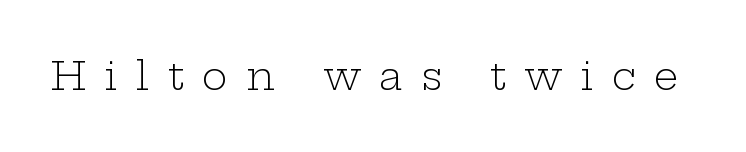
Q: Is the text bold? A: No.
Q: Is the text italic (slanted)? A: No, it is upright.
Q: Is the typeface a serif or a sans-serif typeface? A: Serif.
Q: Is the text underlined? A: No.
Q: Is the spacing between letters normal or unusually wide? A: Unusually wide.
Q: Width (condensed, normal, or wide)? A: Wide.
Q: Stroke contrast? A: Low.
Q: x-height? A: Medium.
Q: Monospaced? A: No.
